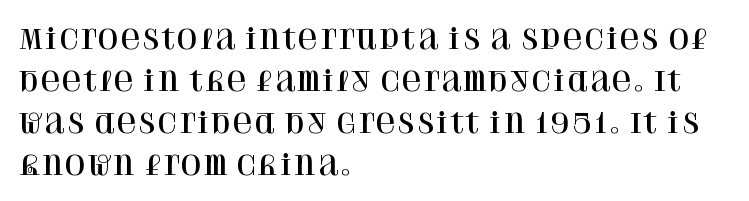
Quick note: underline off. The typesetter chose a ragged-right arrangement here. Posture: straight, roman, zero tilt. Leading: standard. Words appear dense and cohesive because spacing is normal.
